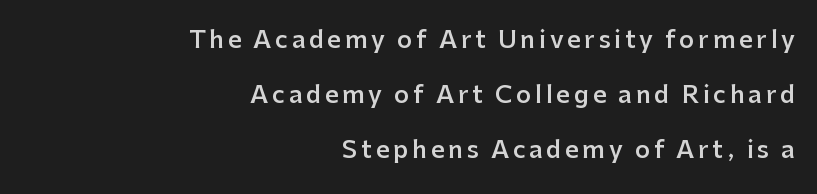
Q: Is the text bold? A: Semi-bold.
Q: Is the text italic (slanted)? A: No, it is upright.
Q: Is the text underlined? A: No.
Q: How is the paragraph aligned? A: Right-aligned.
Q: Is the spacing between lines tight, normal or loose? A: Loose.
